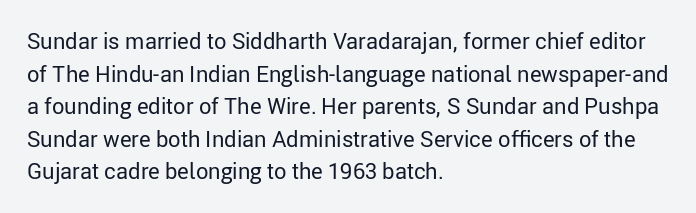
Rows of type keep a routine distance in the vertical direction. The space beneath each line is pristine and unruled. Which margin do the lines hug? The left one — the right edge is uneven. The letterforms sit shoulder to shoulder at normal distance.
